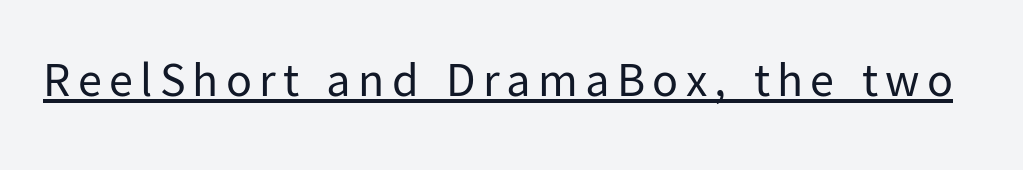
The image shows 48 px regular-weight sans-serif type, upright; set underlined; low stroke contrast and a medium x-height.
